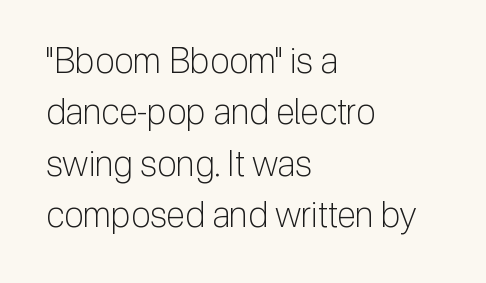
The letters advance in unequal steps, a hallmark of proportional type. These lines are set flush left with a ragged right edge. A typesetter would mark this as roman, not italic. What's the leading like? Ordinary, nothing unusual. Stems and bowls with no extra thickness — not bold.
